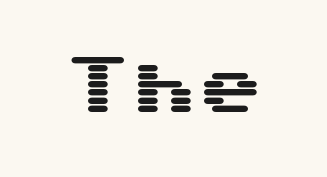
{"serif": "no", "italic": "no", "width": "wide", "stroke_contrast": "medium", "x_height": "medium", "monospaced": "yes", "underline": "no", "letter_spacing": "normal", "letter_spacing_em": 0.0, "glyph_px": 66}
